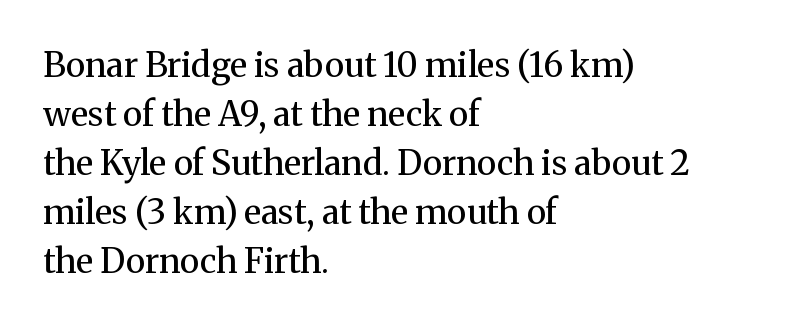
The image shows 34 px regular-weight serif type, upright; set left-aligned, normal line spacing (1.44x), normal letter spacing, not underlined; medium stroke contrast and a medium x-height.
